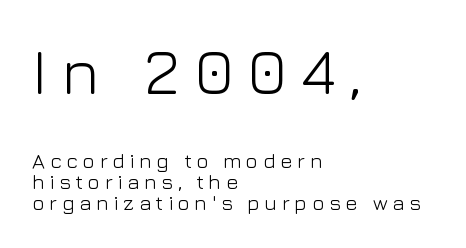
{"serif": "no", "italic": "no", "bold": "no", "weight": "light", "width": "normal", "stroke_contrast": "low", "x_height": "medium", "monospaced": "no", "underline": "no", "align": "left", "line_spacing": "tight", "line_spacing_ratio": 1.0, "letter_spacing": "wide", "letter_spacing_em": 0.22, "larger_block": "first", "size_ratio": 3.05, "glyph_px": 64}
